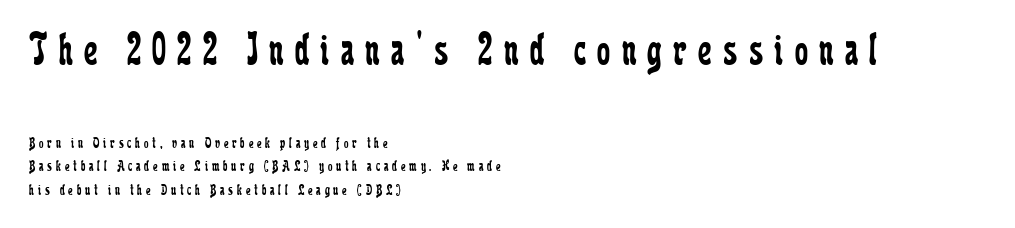
{"serif": "yes", "italic": "no", "bold": "no", "weight": "regular", "width": "condensed", "stroke_contrast": "low", "x_height": "medium", "monospaced": "no", "underline": "no", "align": "left", "line_spacing": "normal", "line_spacing_ratio": 1.47, "letter_spacing": "wide", "letter_spacing_em": 0.24, "larger_block": "first", "size_ratio": 2.94, "glyph_px": 47}
